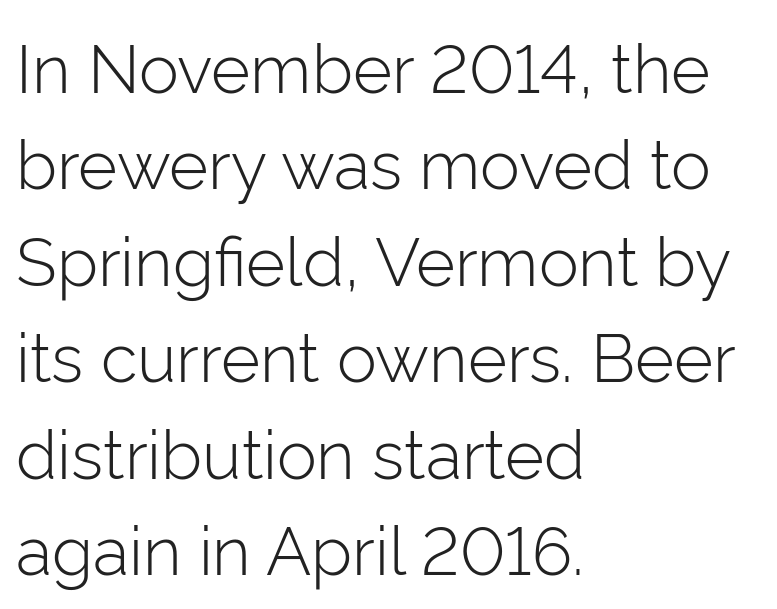
{"serif": "no", "italic": "no", "bold": "no", "weight": "light", "width": "normal", "stroke_contrast": "low", "x_height": "medium", "monospaced": "no", "underline": "no", "align": "left", "line_spacing": "normal", "line_spacing_ratio": 1.44, "letter_spacing": "normal", "letter_spacing_em": 0.0, "glyph_px": 67}
